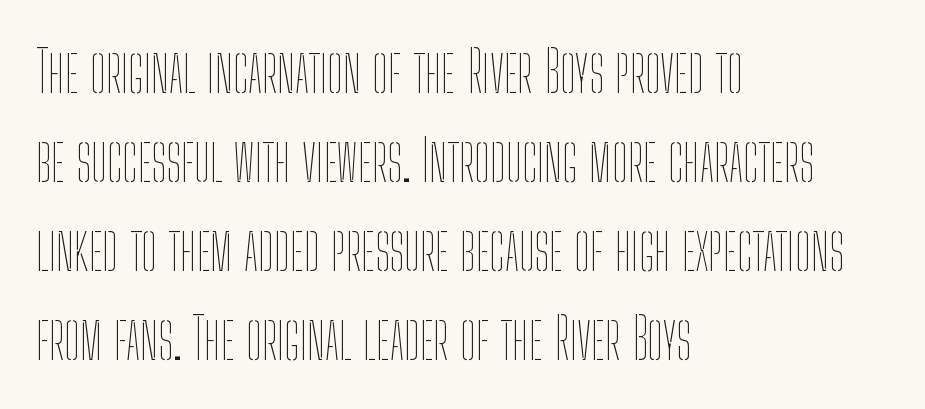
Q: Is the text bold? A: No.
Q: Is the text italic (slanted)? A: No, it is upright.
Q: Is the text underlined? A: No.
Q: How is the paragraph aligned? A: Left-aligned.
Q: Is the spacing between letters normal or unusually wide? A: Normal.
Q: Is the spacing between lines tight, normal or loose? A: Normal.
Q: Width (condensed, normal, or wide)? A: Condensed.
Q: Stroke contrast? A: Low.
Q: x-height? A: Medium.
Q: Monospaced? A: No.
